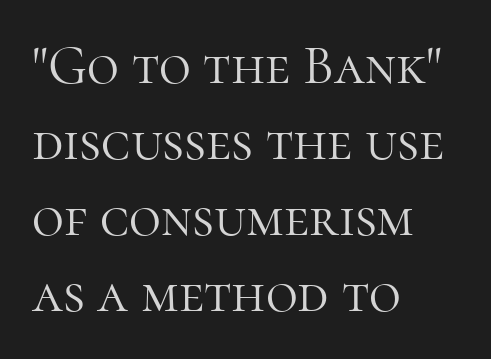
Letters have the restrained weight of plain body copy at most. The letters advance in unequal steps, a hallmark of proportional type. The rendering anchors every line to the left-hand side. No extra tracking has been applied to these lines.
